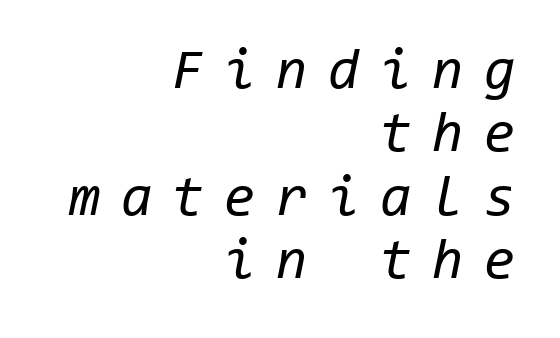
Q: Is the text bold? A: No.
Q: Is the text italic (slanted)? A: Yes, it leans right by about 11 degrees.
Q: Is the text underlined? A: No.
Q: How is the paragraph aligned? A: Right-aligned.
Q: Is the spacing between letters normal or unusually wide? A: Unusually wide.
Q: Is the spacing between lines tight, normal or loose? A: Tight.
Q: Width (condensed, normal, or wide)? A: Normal.
Q: Stroke contrast? A: Low.
Q: x-height? A: Medium.
Q: Monospaced? A: Yes.
